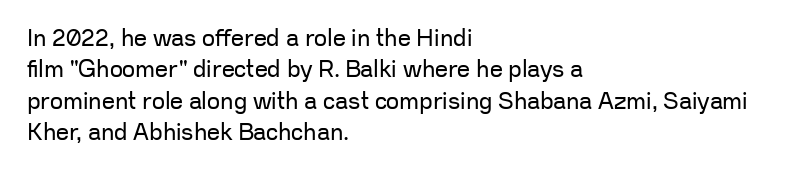
Q: Is the text bold? A: No.
Q: Is the text italic (slanted)? A: No, it is upright.
Q: Is the text underlined? A: No.
Q: How is the paragraph aligned? A: Left-aligned.
Q: Is the spacing between letters normal or unusually wide? A: Normal.
Q: Is the spacing between lines tight, normal or loose? A: Normal.
